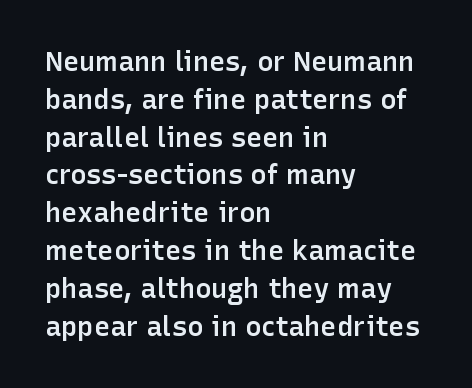
Short note: letters normally spaced. In terms of weight, the rendering is demibold, just under bold. Students, observe: this is what conventionally led text looks like. The typography opts for an upright posture over an oblique one. Each line starts at the same left margin while the right side varies. Check the space under the baseline: it is left empty.
